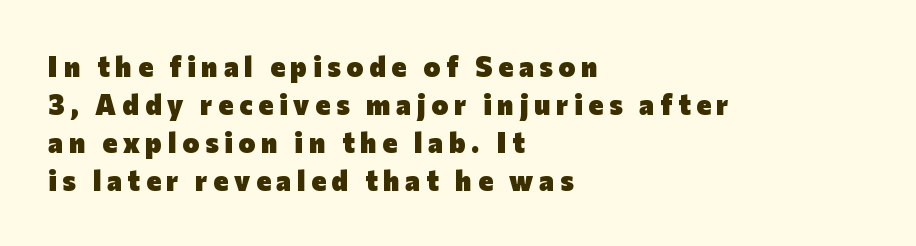
{"serif": "no", "italic": "no", "bold": "yes", "weight": "heavy", "width": "normal", "stroke_contrast": "low", "x_height": "medium", "monospaced": "no", "underline": "no", "align": "left", "line_spacing": "normal", "line_spacing_ratio": 1.36, "letter_spacing": "wide", "letter_spacing_em": 0.21, "glyph_px": 28}
